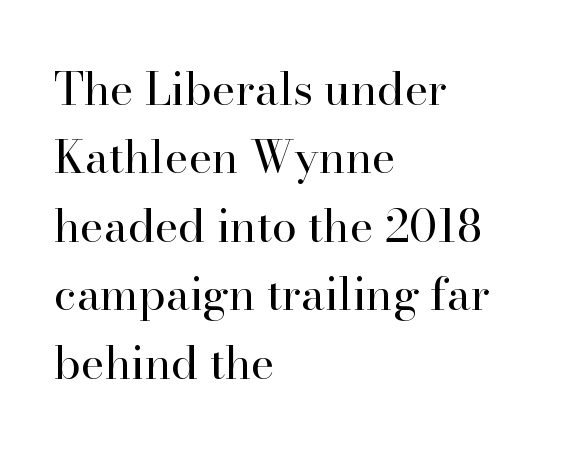
Q: Is the text bold? A: No.
Q: Is the text italic (slanted)? A: No, it is upright.
Q: Is the typeface a serif or a sans-serif typeface? A: Serif.
Q: Is the text underlined? A: No.
Q: How is the paragraph aligned? A: Left-aligned.
Q: Is the spacing between letters normal or unusually wide? A: Normal.
Q: Is the spacing between lines tight, normal or loose? A: Normal.
Q: Width (condensed, normal, or wide)? A: Normal.
Q: Stroke contrast? A: High.
Q: x-height? A: Small.
Q: Monospaced? A: No.
